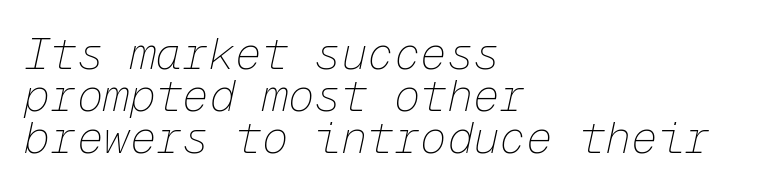
The image shows 44 px thin type, italic (leaning right), monospaced; set left-aligned, tight line spacing (0.95x), normal letter spacing, not underlined; low stroke contrast and a medium x-height.
